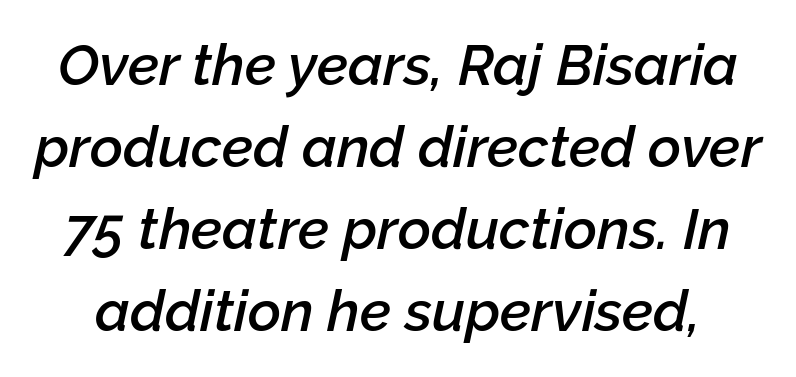
How are the letters spaced? Ordinarily, with no added tracking. The rendering uses a moderate line-height, typical for paragraphs. Looking at the ascenders, they clearly lean. The glyphs are unaccompanied by any horizontal stroke below them. This sample has the flowing, uneven cadence of proportional lettering. A fair bit of extra ink — the face is semibold, not bold.
